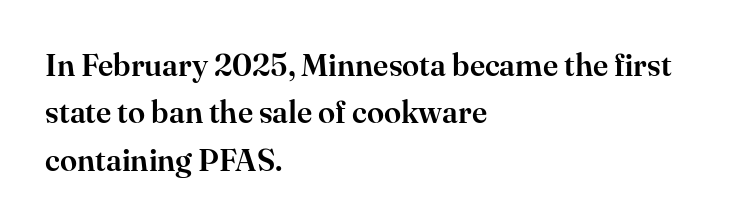
One glance says typical: line gaps are just what's usual. Here the glyphs are tracked normally, forming tight word shapes. A typesetter would mark this as roman, not italic. Observe the serifs anchoring each vertical stroke in this sample. The passage is arranged the way most books set body copy — flush left. Clear beneath every line of the passage.
